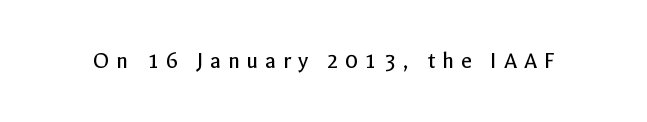
{"italic": "no", "bold": "no", "underline": "no", "letter_spacing": "wide", "letter_spacing_em": 0.28, "glyph_px": 24}
